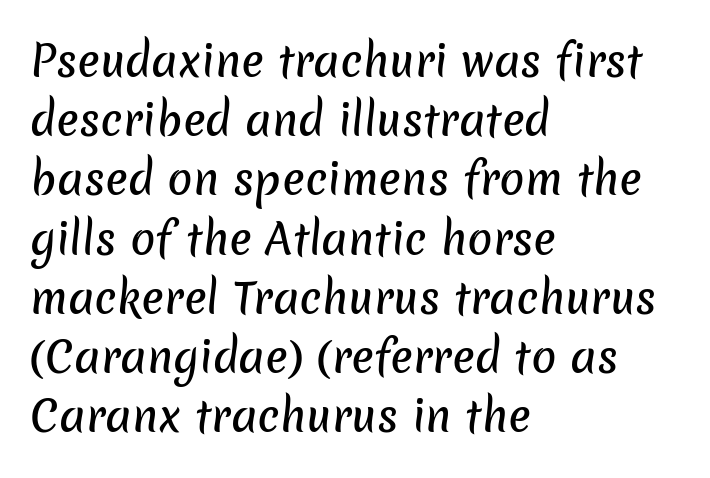
Q: Is the typeface a serif or a sans-serif typeface? A: Sans-serif.
Q: Is the text underlined? A: No.
Q: How is the paragraph aligned? A: Left-aligned.
Q: Is the spacing between letters normal or unusually wide? A: Normal.
Q: Is the spacing between lines tight, normal or loose? A: Normal.
Q: Width (condensed, normal, or wide)? A: Normal.
Q: Stroke contrast? A: Low.
Q: x-height? A: Medium.
Q: Monospaced? A: No.
